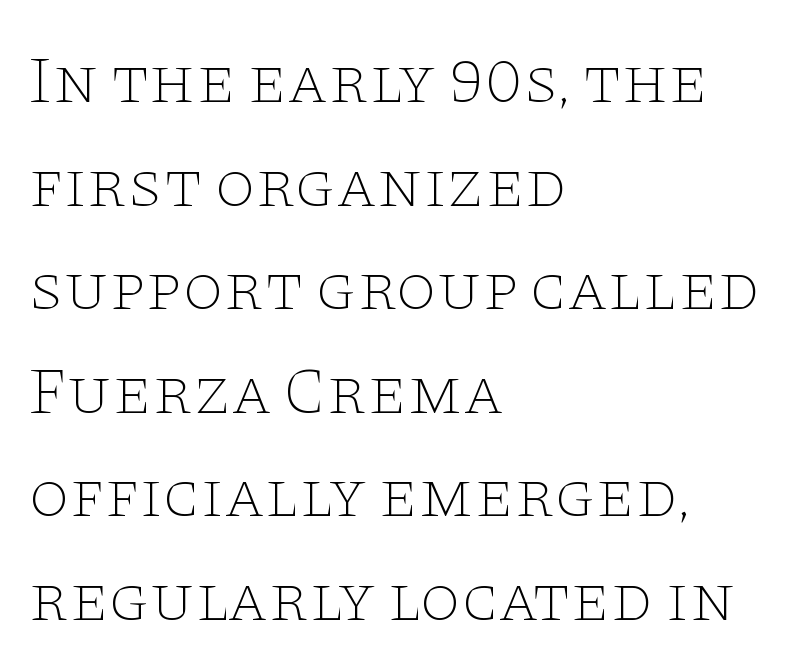
{"serif": "yes", "italic": "no", "bold": "no", "weight": "thin", "width": "wide", "stroke_contrast": "low", "x_height": "large", "monospaced": "no", "underline": "no", "align": "left", "line_spacing": "normal", "line_spacing_ratio": 1.57, "letter_spacing": "normal", "letter_spacing_em": 0.0, "glyph_px": 66}
